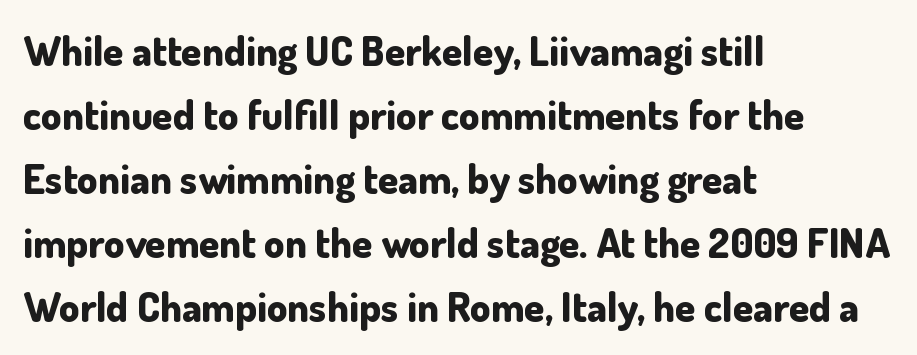
Q: Is the text bold? A: Yes.
Q: Is the text italic (slanted)? A: No, it is upright.
Q: Is the typeface a serif or a sans-serif typeface? A: Sans-serif.
Q: Is the text underlined? A: No.
Q: How is the paragraph aligned? A: Left-aligned.
Q: Is the spacing between letters normal or unusually wide? A: Normal.
Q: Is the spacing between lines tight, normal or loose? A: Normal.
Q: Width (condensed, normal, or wide)? A: Normal.
Q: Stroke contrast? A: Low.
Q: x-height? A: Small.
Q: Monospaced? A: No.
